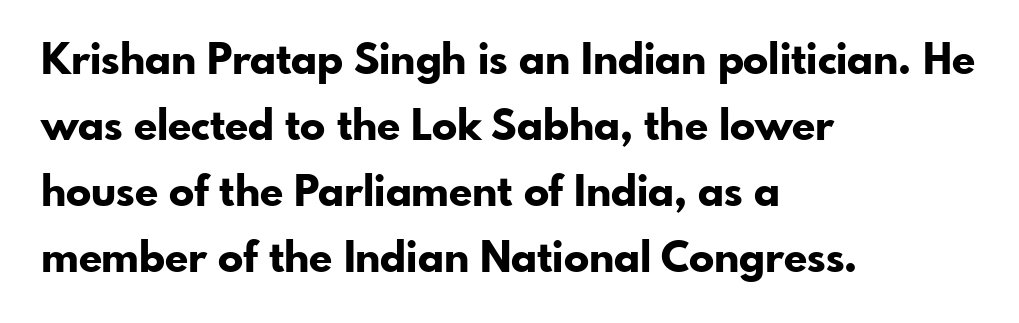
Q: Is the text bold? A: Yes.
Q: Is the text italic (slanted)? A: No, it is upright.
Q: Is the typeface a serif or a sans-serif typeface? A: Sans-serif.
Q: Is the text underlined? A: No.
Q: How is the paragraph aligned? A: Left-aligned.
Q: Is the spacing between letters normal or unusually wide? A: Normal.
Q: Is the spacing between lines tight, normal or loose? A: Normal.
Q: Width (condensed, normal, or wide)? A: Normal.
Q: Stroke contrast? A: Low.
Q: x-height? A: Small.
Q: Monospaced? A: No.
